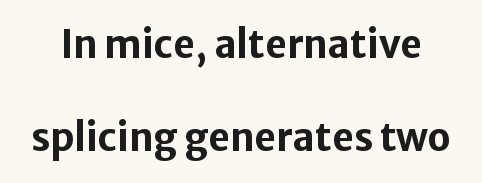
The image shows 38 px bold sans-serif type, upright; set loose line spacing (2.46x), normal letter spacing, not underlined; low stroke contrast and a medium x-height.
